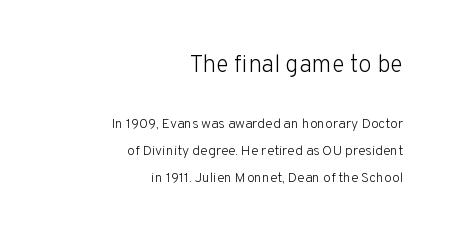
The image shows 24 px text type, upright; set right-aligned, loose line spacing (1.91x), normal letter spacing, not underlined; the first (top) block is 1.71x larger.
